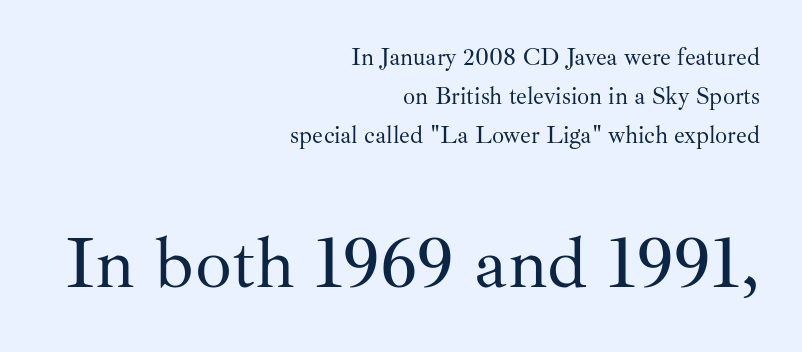
Q: Is the text bold? A: No.
Q: Is the text italic (slanted)? A: No, it is upright.
Q: Is the typeface a serif or a sans-serif typeface? A: Serif.
Q: Is the text underlined? A: No.
Q: How is the paragraph aligned? A: Right-aligned.
Q: Is the spacing between letters normal or unusually wide? A: Normal.
Q: Is the spacing between lines tight, normal or loose? A: Normal.
Q: Which block of text is set in a larger size, the first (top) or the second (bottom)? A: The second (bottom) one.
Q: Width (condensed, normal, or wide)? A: Normal.
Q: Stroke contrast? A: Medium.
Q: x-height? A: Small.
Q: Monospaced? A: No.
